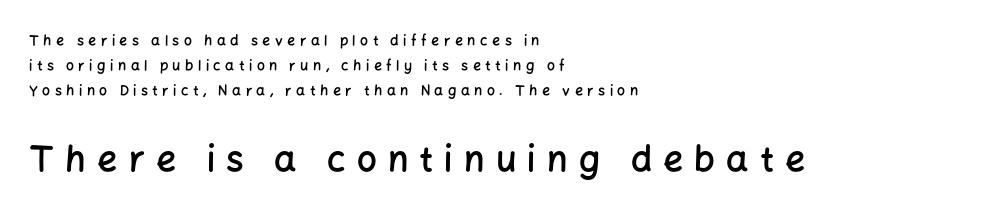
Q: Is the text bold? A: Semi-bold.
Q: Is the text italic (slanted)? A: No, it is upright.
Q: Is the typeface a serif or a sans-serif typeface? A: Sans-serif.
Q: Is the text underlined? A: No.
Q: How is the paragraph aligned? A: Left-aligned.
Q: Is the spacing between letters normal or unusually wide? A: Unusually wide.
Q: Which block of text is set in a larger size, the first (top) or the second (bottom)? A: The second (bottom) one.
Q: Width (condensed, normal, or wide)? A: Normal.
Q: Stroke contrast? A: Low.
Q: x-height? A: Medium.
Q: Monospaced? A: No.
